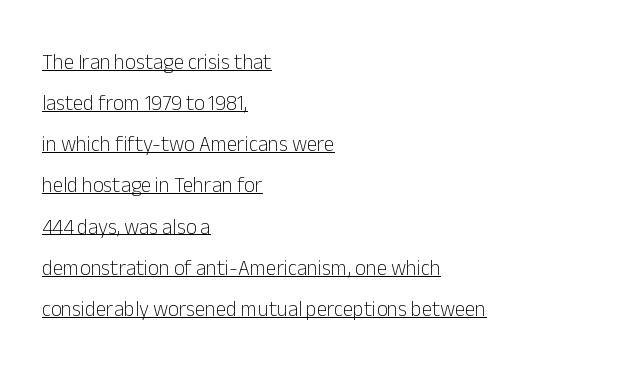
The image shows 21 px text type, upright; set left-aligned, loose line spacing (1.96x), normal letter spacing, underlined.
